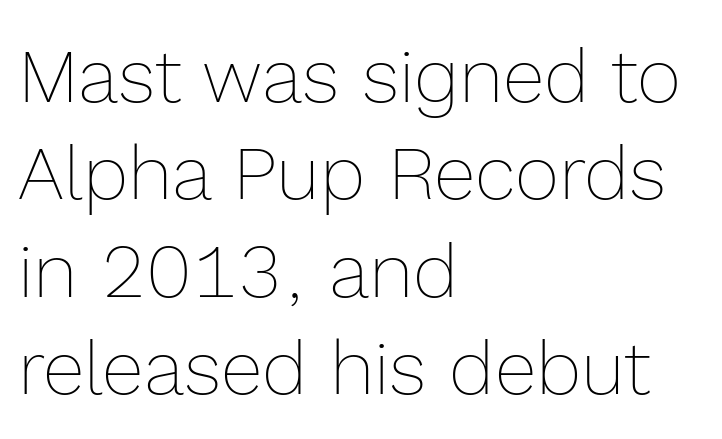
Q: Is the text bold? A: No.
Q: Is the text italic (slanted)? A: No, it is upright.
Q: Is the text underlined? A: No.
Q: How is the paragraph aligned? A: Left-aligned.
Q: Is the spacing between letters normal or unusually wide? A: Normal.
Q: Is the spacing between lines tight, normal or loose? A: Normal.
Q: Width (condensed, normal, or wide)? A: Normal.
Q: x-height? A: Medium.
Q: Monospaced? A: No.
